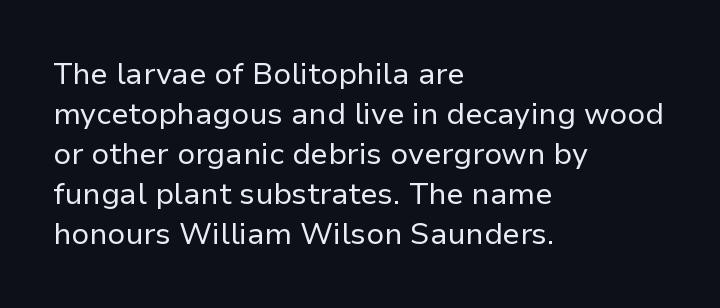
The image shows 30 px regular-weight sans-serif type, upright; set left-aligned, normal line spacing (1.33x), normal letter spacing, not underlined; low stroke contrast and a medium x-height.
